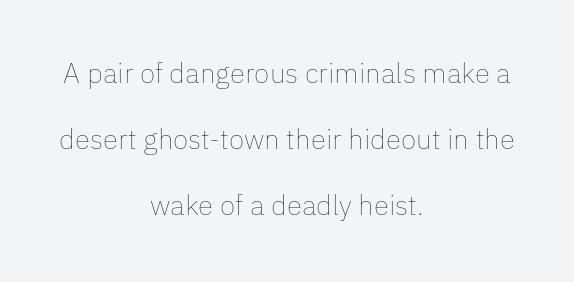
{"italic": "no", "bold": "no", "weight": "thin", "width": "normal", "stroke_contrast": "low", "x_height": "medium", "monospaced": "no", "underline": "no", "align": "center", "line_spacing": "loose", "line_spacing_ratio": 2.36, "letter_spacing": "normal", "letter_spacing_em": 0.0, "glyph_px": 28}
